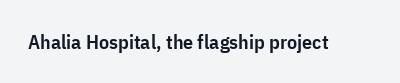
{"italic": "no", "bold": "semi", "underline": "no", "letter_spacing": "normal", "letter_spacing_em": 0.0, "glyph_px": 20}
